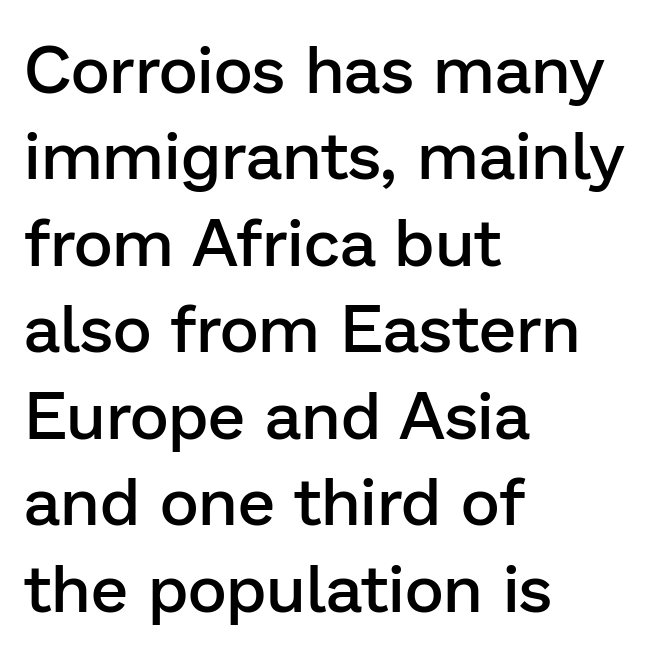
Semibold letterforms, between regular and bold. The gaps between neighbouring characters are ordinary and unremarkable. Think of a printed novel: that variable character pitch is what you see here. The paragraph shown leans on its left margin. The zone under the glyphs is completely vacant.
